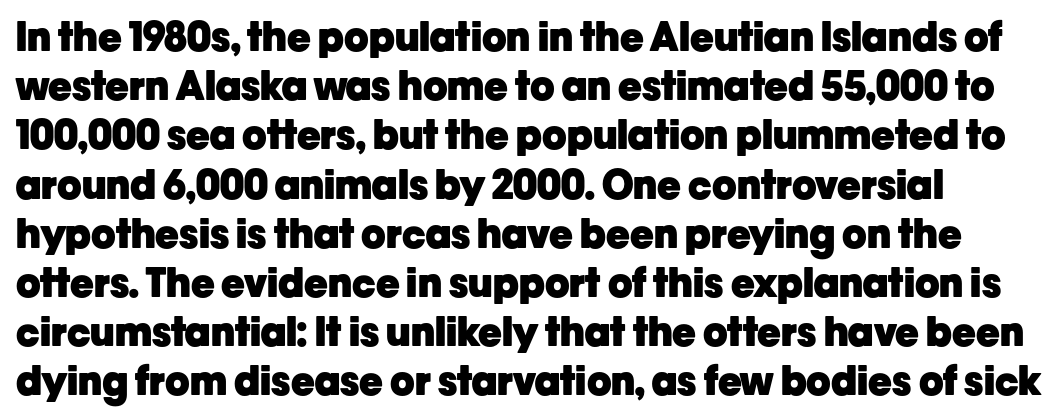
Caption: multi-line text, flush left, ragged right. The font is running at its bold setting. The passage shown has conventional tracking throughout. Does the lettering tilt? It doesn't — this is upright.
